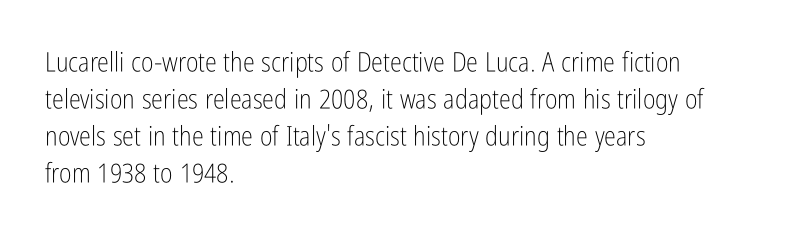
The image shows 27 px text type, upright; set left-aligned, normal line spacing (1.37x), normal letter spacing, not underlined.
